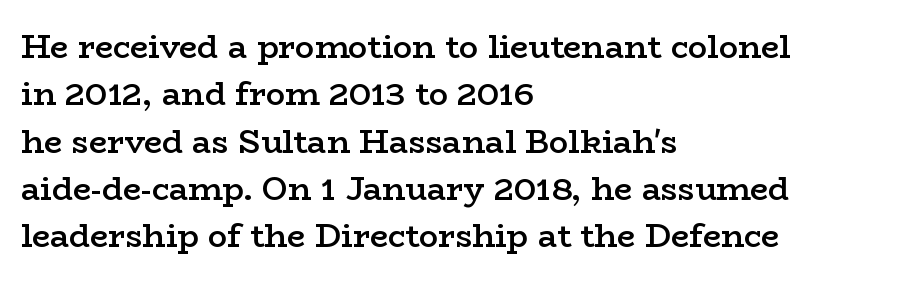
Q: Is the text bold? A: Semi-bold.
Q: Is the text italic (slanted)? A: No, it is upright.
Q: Is the typeface a serif or a sans-serif typeface? A: Serif.
Q: Is the text underlined? A: No.
Q: How is the paragraph aligned? A: Left-aligned.
Q: Is the spacing between letters normal or unusually wide? A: Normal.
Q: Is the spacing between lines tight, normal or loose? A: Normal.
Q: Width (condensed, normal, or wide)? A: Wide.
Q: Stroke contrast? A: Low.
Q: x-height? A: Medium.
Q: Monospaced? A: No.
